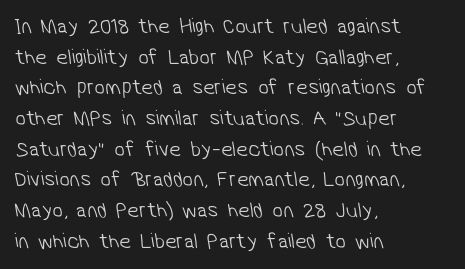
Is this a heavy cut? Hardly; it is regular or lighter. Type without underlining. Evenly set lines give the paragraph a standard silhouette. In CSS terms this would be text-align: left.
